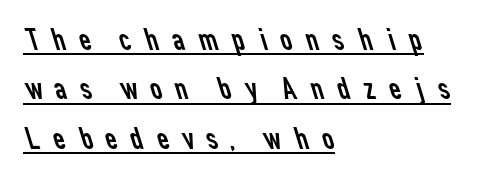
The image shows 33 px regular-weight sans-serif type; set left-aligned, normal line spacing (1.5x), unusually wide letter spacing (+0.31 em), underlined; low stroke contrast and a medium x-height.
